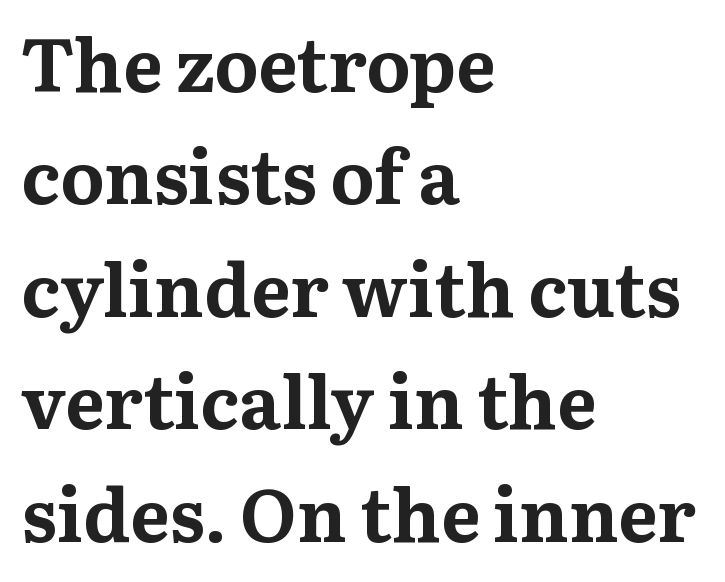
Q: Is the text bold? A: Yes.
Q: Is the text italic (slanted)? A: No, it is upright.
Q: Is the typeface a serif or a sans-serif typeface? A: Serif.
Q: Is the text underlined? A: No.
Q: How is the paragraph aligned? A: Left-aligned.
Q: Is the spacing between letters normal or unusually wide? A: Normal.
Q: Is the spacing between lines tight, normal or loose? A: Normal.
Q: Width (condensed, normal, or wide)? A: Normal.
Q: Stroke contrast? A: Medium.
Q: x-height? A: Medium.
Q: Monospaced? A: No.
